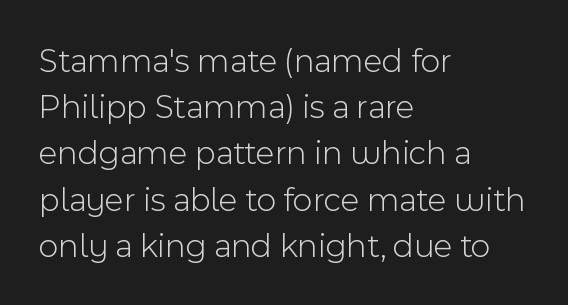
Q: Is the text bold? A: No.
Q: Is the text italic (slanted)? A: No, it is upright.
Q: Is the typeface a serif or a sans-serif typeface? A: Sans-serif.
Q: Is the text underlined? A: No.
Q: How is the paragraph aligned? A: Left-aligned.
Q: Is the spacing between letters normal or unusually wide? A: Normal.
Q: Is the spacing between lines tight, normal or loose? A: Normal.
Q: Width (condensed, normal, or wide)? A: Normal.
Q: x-height? A: Medium.
Q: Monospaced? A: No.
